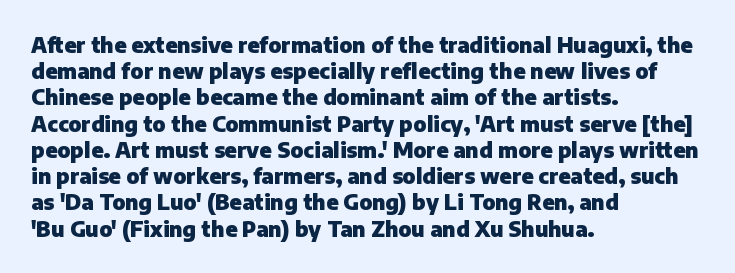
The image shows 21 px bold type, upright; set left-aligned, normal line spacing (1.25x), normal letter spacing, not underlined.
